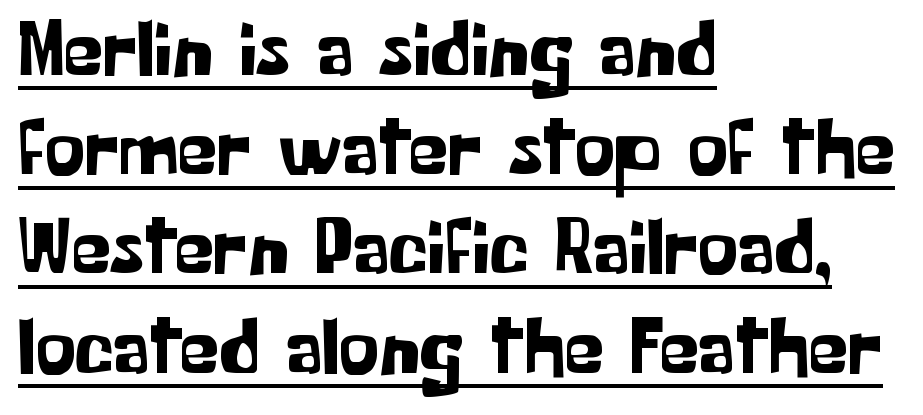
Q: Is the text italic (slanted)? A: No, it is upright.
Q: Is the typeface a serif or a sans-serif typeface? A: Sans-serif.
Q: Is the text underlined? A: Yes.
Q: How is the paragraph aligned? A: Left-aligned.
Q: Is the spacing between letters normal or unusually wide? A: Normal.
Q: Width (condensed, normal, or wide)? A: Normal.
Q: Stroke contrast? A: Low.
Q: x-height? A: Medium.
Q: Monospaced? A: No.
